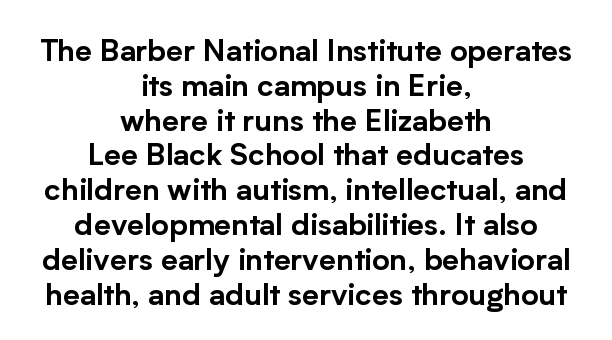
{"serif": "no", "italic": "no", "width": "normal", "stroke_contrast": "low", "x_height": "medium", "monospaced": "no", "underline": "no", "align": "center", "line_spacing_ratio": 1.16, "letter_spacing": "normal", "letter_spacing_em": 0.0, "glyph_px": 30}
